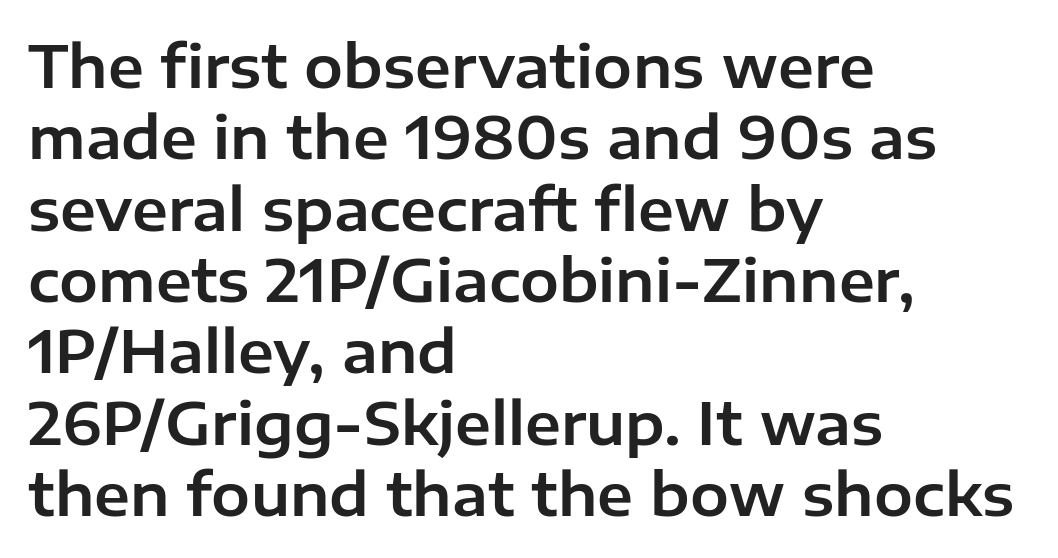
The letters advance in unequal steps, a hallmark of proportional type. A roman cut, with each character standing at attention. The lines are quadded left. The face used here is a sans, in the tradition of grotesques and geometrics.
